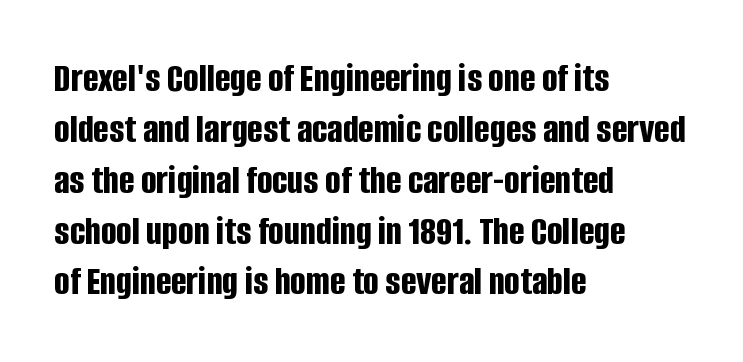
Check where the strokes stop: nothing finishes them off — pure sans. The lettering stays uniformly vertical, giving the passage a roman look. These lines are rendered in a variable-pitch font. These lines stack with their left ends in a neat column. This sample uses plain, unmodified letter spacing.
